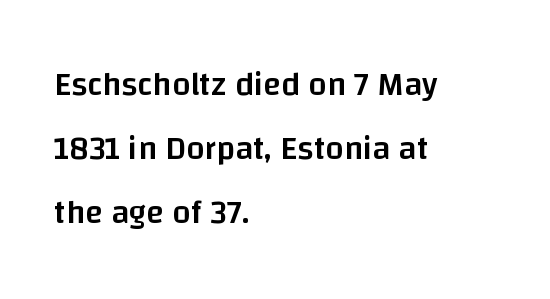
Q: Is the text bold? A: Semi-bold.
Q: Is the text italic (slanted)? A: No, it is upright.
Q: Is the typeface a serif or a sans-serif typeface? A: Sans-serif.
Q: Is the text underlined? A: No.
Q: How is the paragraph aligned? A: Left-aligned.
Q: Is the spacing between letters normal or unusually wide? A: Normal.
Q: Is the spacing between lines tight, normal or loose? A: Loose.
Q: Width (condensed, normal, or wide)? A: Normal.
Q: Stroke contrast? A: Low.
Q: x-height? A: Large.
Q: Monospaced? A: No.
